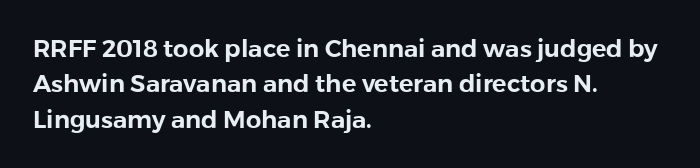
{"italic": "no", "underline": "no", "align": "left", "line_spacing": "normal", "line_spacing_ratio": 1.47, "letter_spacing": "normal", "letter_spacing_em": 0.0, "glyph_px": 24}
